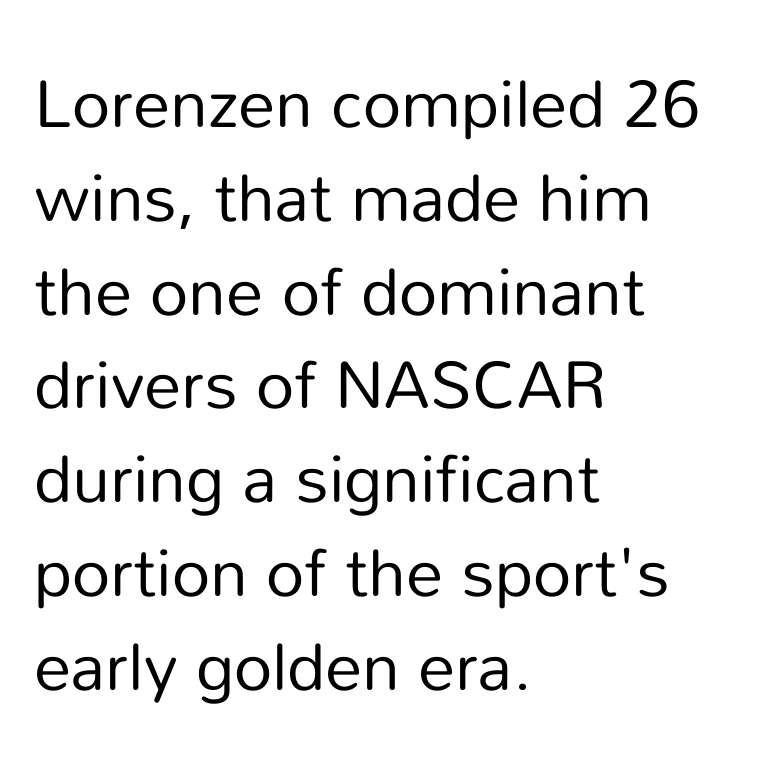
Q: Is the text bold? A: No.
Q: Is the text italic (slanted)? A: No, it is upright.
Q: Is the typeface a serif or a sans-serif typeface? A: Sans-serif.
Q: Is the text underlined? A: No.
Q: How is the paragraph aligned? A: Left-aligned.
Q: Is the spacing between letters normal or unusually wide? A: Normal.
Q: Is the spacing between lines tight, normal or loose? A: Normal.
Q: Width (condensed, normal, or wide)? A: Normal.
Q: Stroke contrast? A: Low.
Q: x-height? A: Medium.
Q: Monospaced? A: No.
